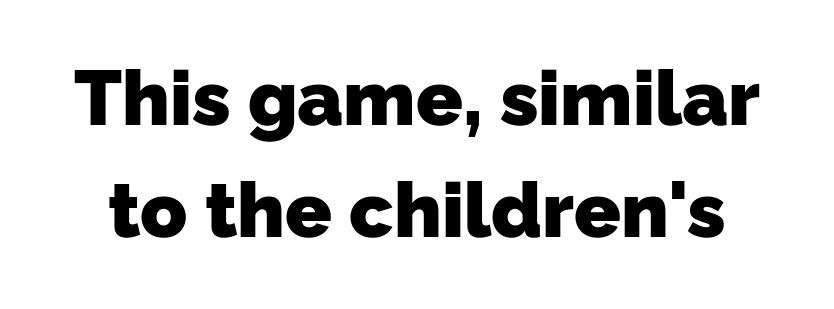
Does extra space separate the letters? No, they use regular spacing. These lines are rendered in a variable-pitch font. Horizontal bands of white between lines are of average thickness. The characters look thick and weighty, a clear bold.
